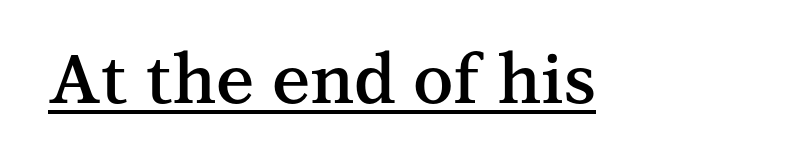
Q: Is the text bold? A: Semi-bold.
Q: Is the text italic (slanted)? A: No, it is upright.
Q: Is the typeface a serif or a sans-serif typeface? A: Serif.
Q: Is the text underlined? A: Yes.
Q: Is the spacing between letters normal or unusually wide? A: Normal.
Q: Width (condensed, normal, or wide)? A: Normal.
Q: Stroke contrast? A: Medium.
Q: x-height? A: Medium.
Q: Monospaced? A: No.
